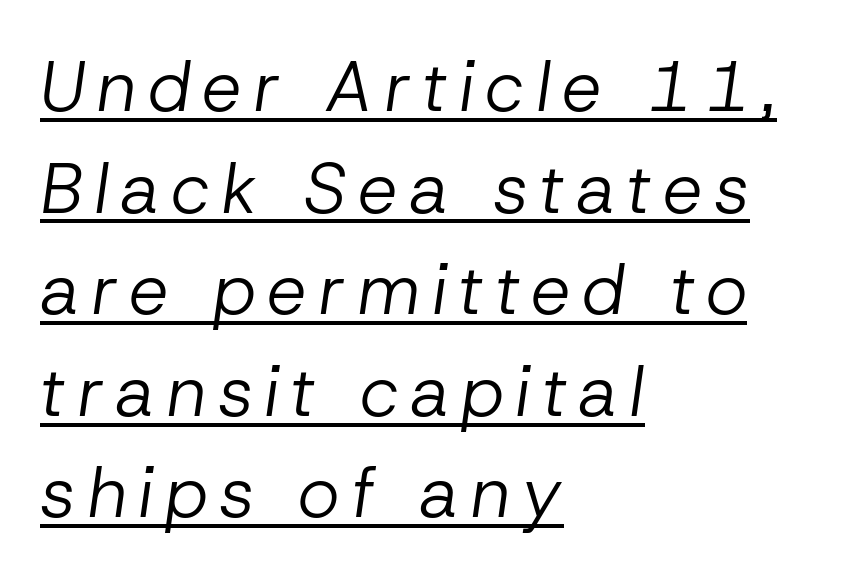
{"italic": "yes", "lean": "right", "slant_degrees": 8, "bold": "no", "weight": "regular", "width": "normal", "stroke_contrast": "low", "x_height": "medium", "monospaced": "no", "underline": "yes", "align": "left", "line_spacing": "normal", "line_spacing_ratio": 1.43, "glyph_px": 71}
